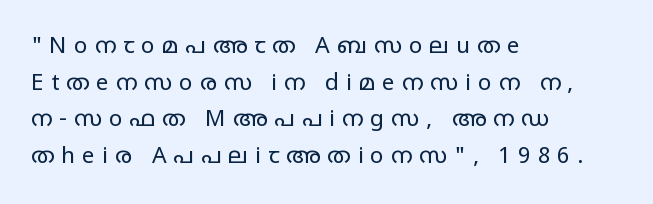
Bare-footed words on every line. Rows of type keep a routine distance in the vertical direction. Teacher's note: observe the even left margin — that is flush-left alignment. Caption: expanded tracking, letters set apart. Ascenders rise straight up at ninety degrees. The letters look calm and open, with moderate or lighter stems.
